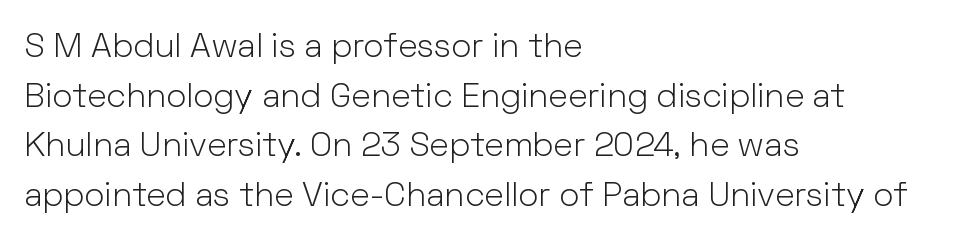
Q: Is the text bold? A: No.
Q: Is the text italic (slanted)? A: No, it is upright.
Q: Is the typeface a serif or a sans-serif typeface? A: Sans-serif.
Q: Is the text underlined? A: No.
Q: How is the paragraph aligned? A: Left-aligned.
Q: Is the spacing between letters normal or unusually wide? A: Normal.
Q: Is the spacing between lines tight, normal or loose? A: Normal.
Q: Width (condensed, normal, or wide)? A: Normal.
Q: Stroke contrast? A: Low.
Q: x-height? A: Medium.
Q: Monospaced? A: No.
